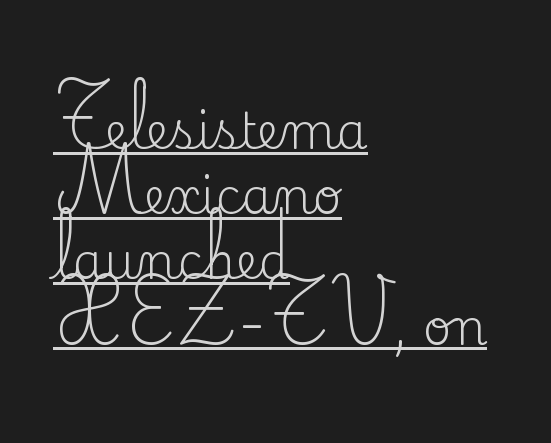
Every word sits above its own underline. Horizontally, the lines are justified to the leading edge only. The specimen reads as upright at a glance. You could not count columns in this text — the font is proportionally spaced.
